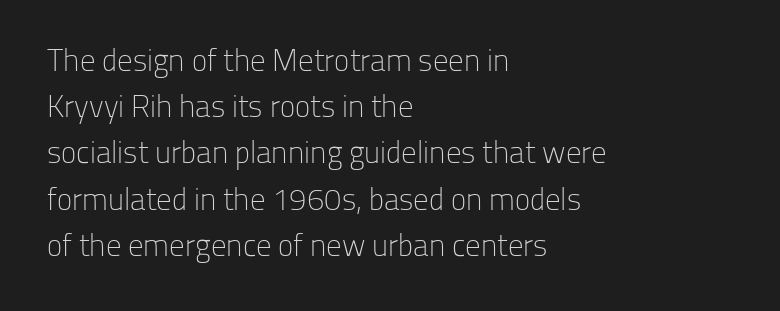
{"serif": "no", "italic": "no", "bold": "no", "weight": "light", "width": "normal", "stroke_contrast": "low", "x_height": "medium", "monospaced": "no", "underline": "no", "align": "left", "line_spacing": "normal", "line_spacing_ratio": 1.49, "letter_spacing": "normal", "letter_spacing_em": 0.0, "glyph_px": 31}
